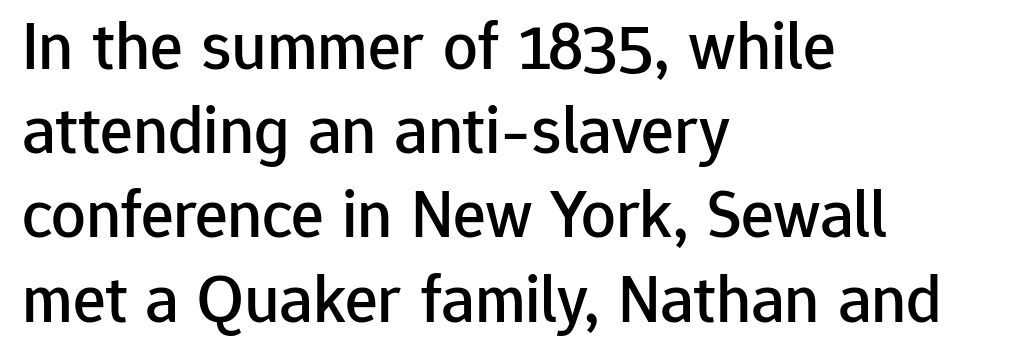
The image shows 69 px sans-serif type, upright; set left-aligned, line spacing 1.22x, normal letter spacing, not underlined; low stroke contrast and a medium x-height.
